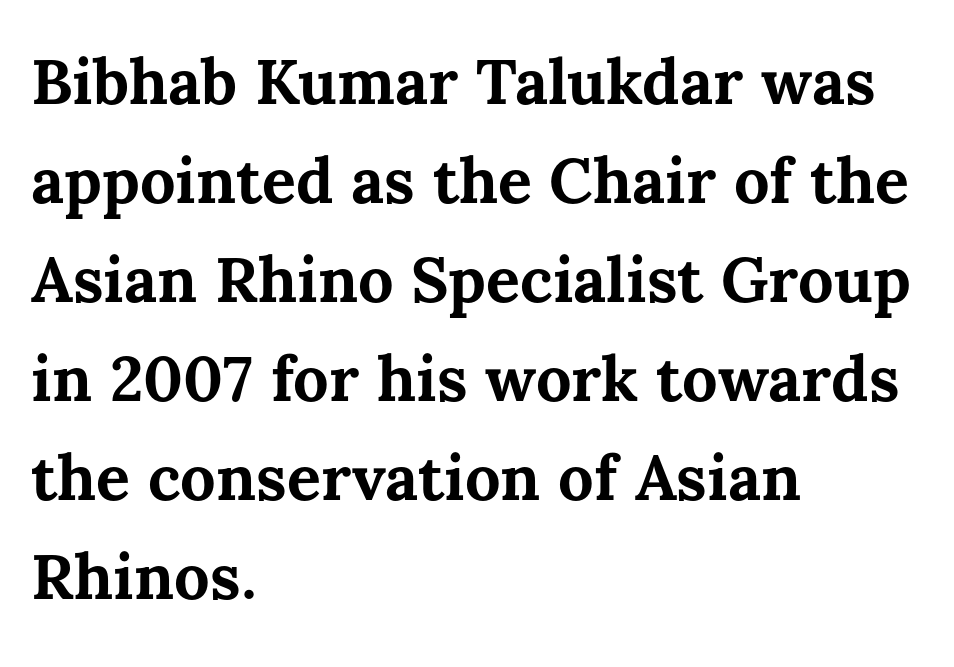
The image shows 63 px bold type, upright; set left-aligned, normal line spacing (1.57x), normal letter spacing, not underlined; medium stroke contrast and a medium x-height.
